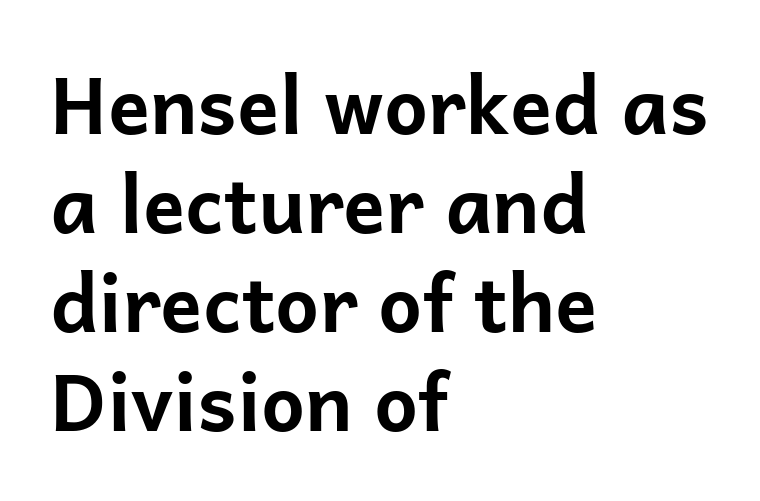
{"serif": "no", "italic": "no", "bold": "yes", "weight": "bold", "width": "normal", "stroke_contrast": "low", "x_height": "medium", "monospaced": "no", "underline": "no", "align": "left", "line_spacing": "normal", "line_spacing_ratio": 1.27, "letter_spacing": "normal", "letter_spacing_em": 0.0, "glyph_px": 78}
